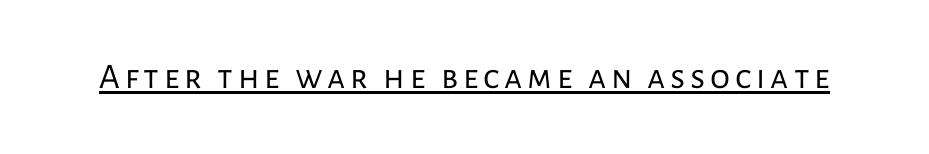
Q: Is the text bold? A: No.
Q: Is the text italic (slanted)? A: No, it is upright.
Q: Is the typeface a serif or a sans-serif typeface? A: Sans-serif.
Q: Is the text underlined? A: Yes.
Q: Width (condensed, normal, or wide)? A: Normal.
Q: Stroke contrast? A: Low.
Q: x-height? A: Medium.
Q: Monospaced? A: No.
